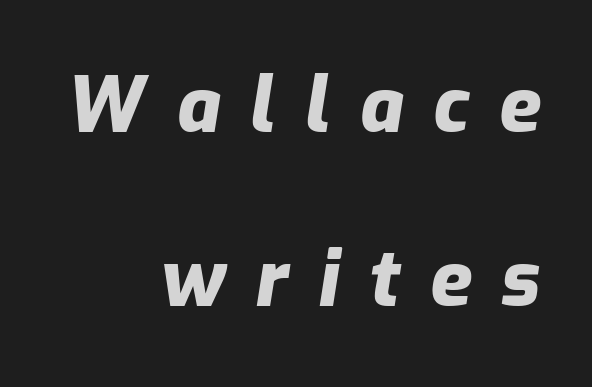
The image shows 77 px heavy type, italic (leaning right); set right-aligned, loose line spacing (2.26x), unusually wide letter spacing (+0.38 em), not underlined; low stroke contrast and a medium x-height.
